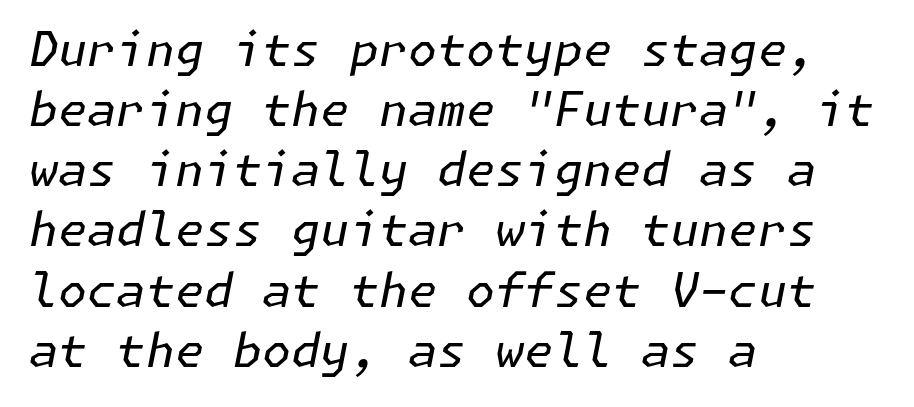
{"italic": "yes", "lean": "right", "slant_degrees": 11, "bold": "no", "weight": "regular", "width": "normal", "stroke_contrast": "low", "x_height": "medium", "underline": "no", "align": "left", "line_spacing": "normal", "line_spacing_ratio": 1.28, "letter_spacing": "normal", "letter_spacing_em": 0.0, "glyph_px": 47}
